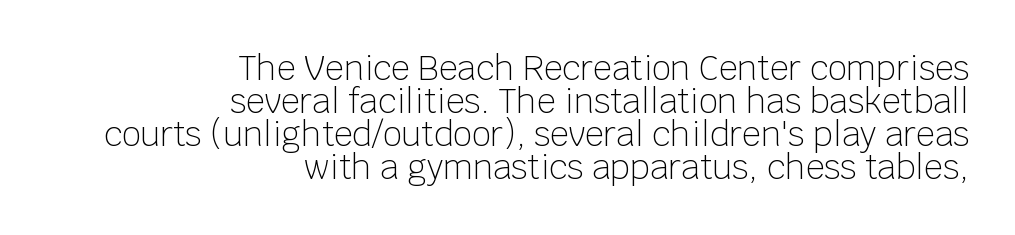
{"serif": "no", "italic": "no", "bold": "no", "weight": "light", "width": "normal", "stroke_contrast": "low", "x_height": "large", "monospaced": "no", "underline": "no", "align": "right", "line_spacing": "tight", "line_spacing_ratio": 1.0, "letter_spacing": "normal", "letter_spacing_em": 0.0, "glyph_px": 33}
